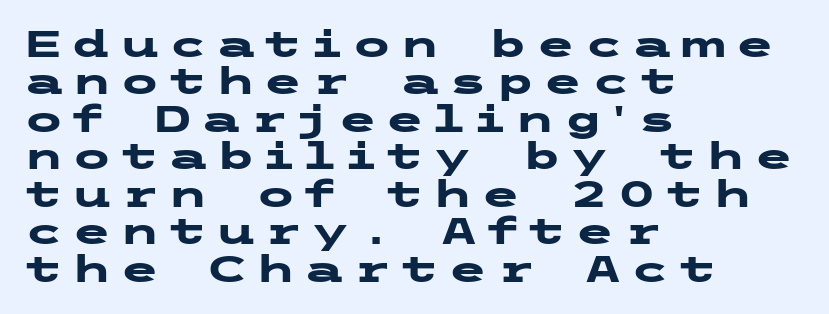
The image shows 36 px heavy, wide sans-serif type, upright; set left-aligned, tight line spacing (1.04x), unusually wide letter spacing (+0.23 em), not underlined; low stroke contrast and a medium x-height.
